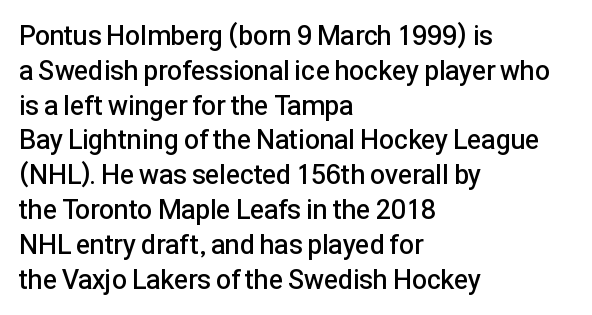
{"italic": "no", "bold": "semi", "underline": "no", "align": "left", "line_spacing": "normal", "line_spacing_ratio": 1.29, "letter_spacing": "normal", "letter_spacing_em": 0.0, "glyph_px": 27}
